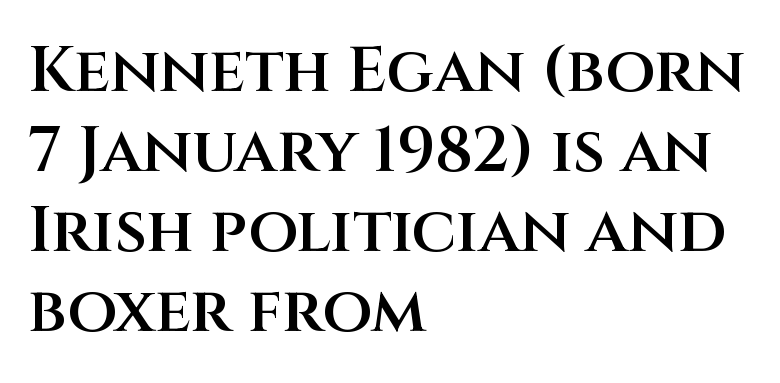
The image shows 64 px semibold sans-serif type, upright; set left-aligned, normal line spacing (1.25x), normal letter spacing, not underlined; medium stroke contrast and a large x-height.
